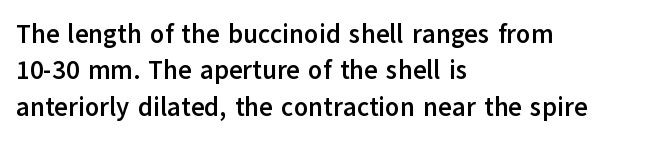
{"italic": "no", "bold": "yes", "underline": "no", "align": "left", "line_spacing": "normal", "line_spacing_ratio": 1.4, "letter_spacing": "normal", "letter_spacing_em": 0.0, "glyph_px": 26}
